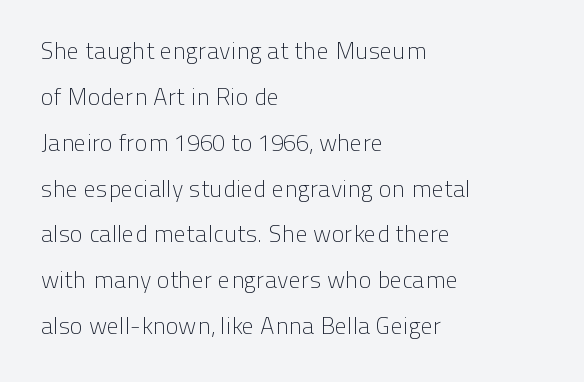
Q: Is the text bold? A: No.
Q: Is the text italic (slanted)? A: No, it is upright.
Q: Is the text underlined? A: No.
Q: How is the paragraph aligned? A: Left-aligned.
Q: Is the spacing between letters normal or unusually wide? A: Normal.
Q: Is the spacing between lines tight, normal or loose? A: Loose.
